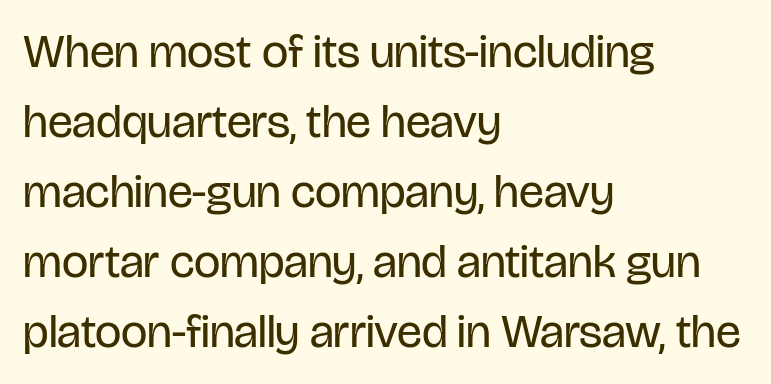
Q: Is the text bold? A: No.
Q: Is the text italic (slanted)? A: No, it is upright.
Q: Is the typeface a serif or a sans-serif typeface? A: Sans-serif.
Q: Is the text underlined? A: No.
Q: How is the paragraph aligned? A: Left-aligned.
Q: Is the spacing between letters normal or unusually wide? A: Normal.
Q: Is the spacing between lines tight, normal or loose? A: Normal.
Q: Width (condensed, normal, or wide)? A: Condensed.
Q: Stroke contrast? A: Low.
Q: x-height? A: Large.
Q: Monospaced? A: No.
